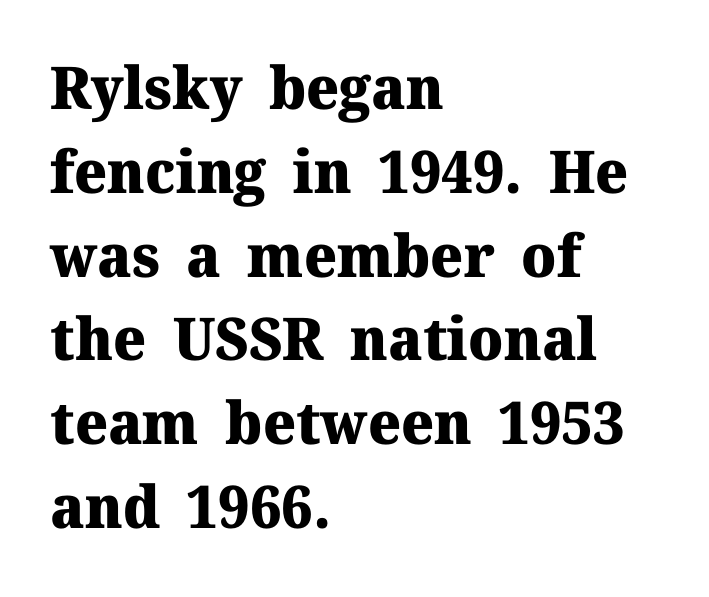
{"serif": "yes", "italic": "no", "bold": "yes", "weight": "heavy", "width": "normal", "stroke_contrast": "medium", "x_height": "medium", "monospaced": "no", "underline": "no", "align": "left", "line_spacing": "normal", "line_spacing_ratio": 1.42, "letter_spacing": "normal", "letter_spacing_em": 0.0, "glyph_px": 59}
